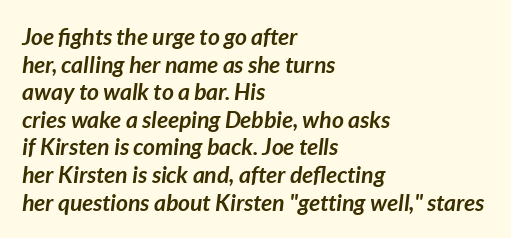
{"italic": "yes", "lean": "right", "slant_degrees": 7, "bold": "yes", "underline": "no", "align": "left", "line_spacing_ratio": 1.2, "letter_spacing": "normal", "letter_spacing_em": 0.0, "glyph_px": 23}
